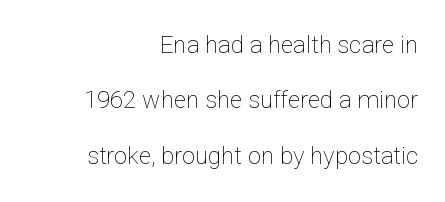
Q: Is the text bold? A: No.
Q: Is the text italic (slanted)? A: No, it is upright.
Q: Is the text underlined? A: No.
Q: How is the paragraph aligned? A: Right-aligned.
Q: Is the spacing between letters normal or unusually wide? A: Normal.
Q: Is the spacing between lines tight, normal or loose? A: Loose.
